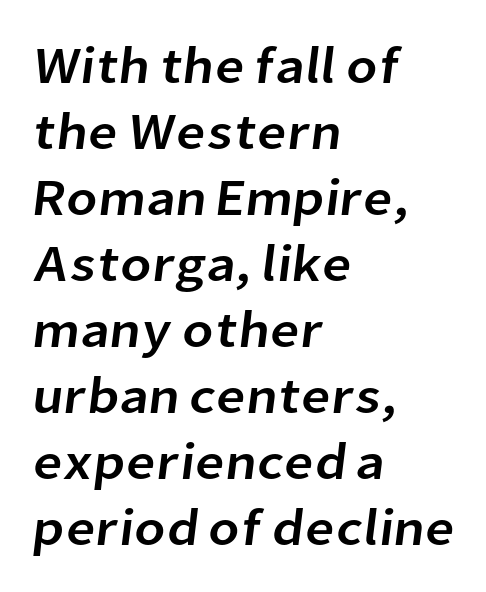
The ragged edge is on the right, which tells us the setting is flush left. Spacing verdict: proportional, widths tailored to each character. The letterforms sit shoulder to shoulder at normal distance. Are there feet on the stems? There aren't — it's a sans. The passage shown is not underscored anywhere. This block has exactly the height ordinary leading produces.
